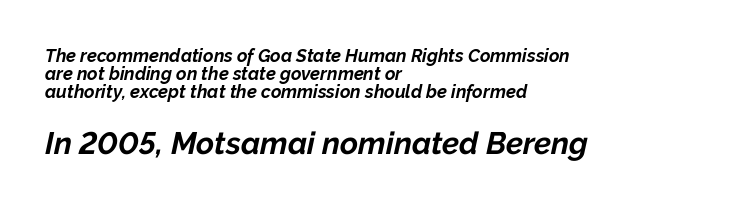
The font's italic variant was chosen for this text. The block of text is dense from top to bottom, with scant space between rows. A student would call this left alignment; a typographer would say flush left, rag right. Weight: bold. Descender tails drop into unmarked territory. The passage shown is typed in a proportional face where columns would drift.
